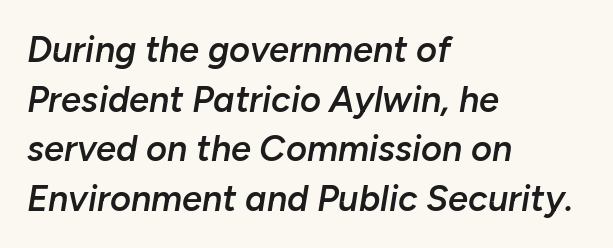
Firm but not heavy-handed strokes: this text is semibold. Looking at the ascenders, they clearly lean. The passage shown is typed in a proportional face where columns would drift. Line beginnings align vertically; line endings do not.
